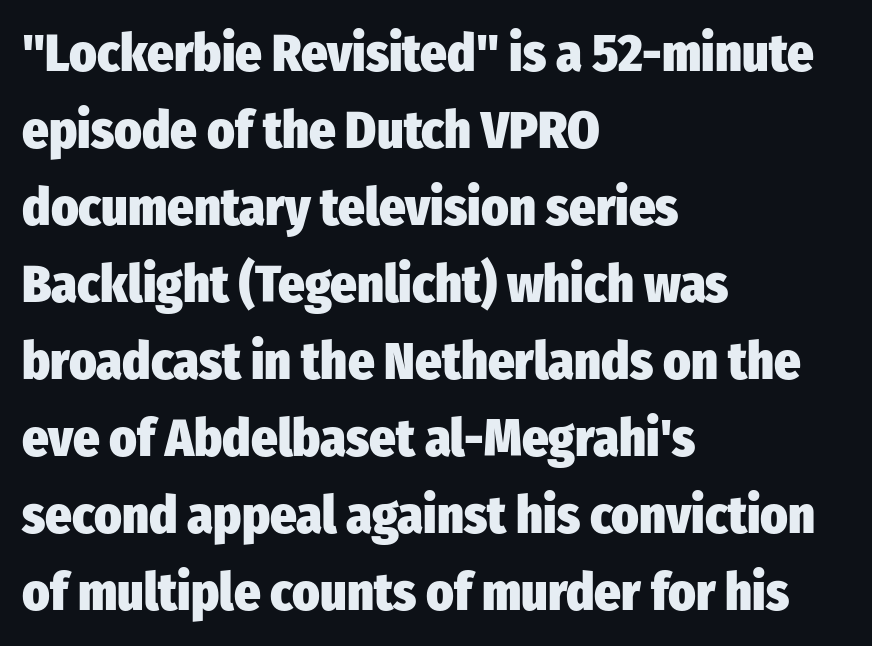
{"serif": "no", "italic": "no", "bold": "yes", "weight": "heavy", "width": "condensed", "stroke_contrast": "low", "x_height": "medium", "monospaced": "no", "underline": "no", "align": "left", "line_spacing": "normal", "line_spacing_ratio": 1.48, "letter_spacing": "normal", "letter_spacing_em": 0.0, "glyph_px": 52}
